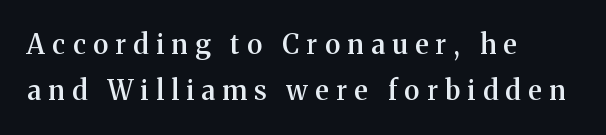
Type without underlining. Words appear elongated and porous because spacing is wide. These lines are set flush left with a ragged right edge. Students, this is semibold: more ink than regular, less than bold.
